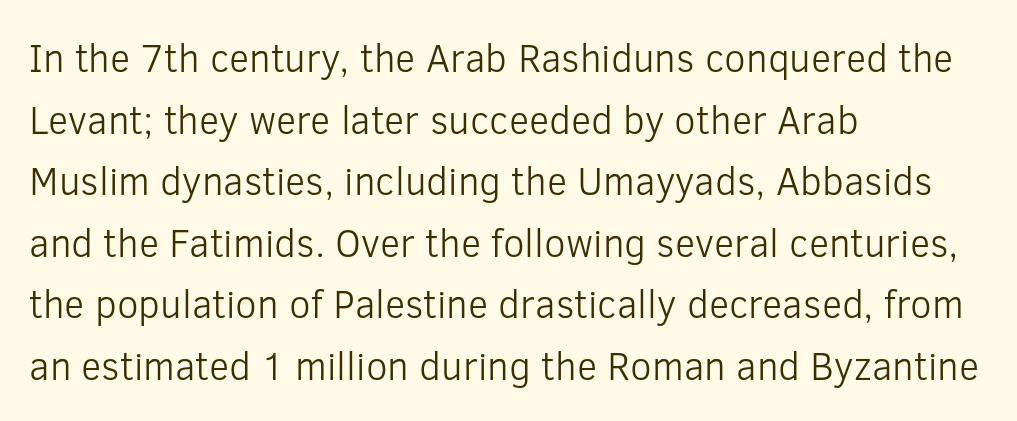
{"serif": "no", "italic": "no", "bold": "no", "weight": "light", "width": "normal", "stroke_contrast": "low", "x_height": "medium", "monospaced": "no", "underline": "no", "align": "left", "line_spacing": "normal", "line_spacing_ratio": 1.58, "letter_spacing": "normal", "letter_spacing_em": 0.0, "glyph_px": 39}
